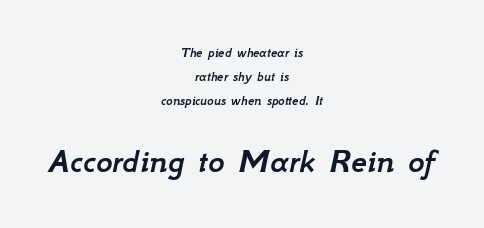
Q: Is the text italic (slanted)? A: Yes, it leans right by about 12 degrees.
Q: Is the text underlined? A: No.
Q: How is the paragraph aligned? A: Centered.
Q: Is the spacing between letters normal or unusually wide? A: Normal.
Q: Which block of text is set in a larger size, the first (top) or the second (bottom)? A: The second (bottom) one.
Q: Width (condensed, normal, or wide)? A: Normal.
Q: Stroke contrast? A: Low.
Q: x-height? A: Small.
Q: Monospaced? A: No.
